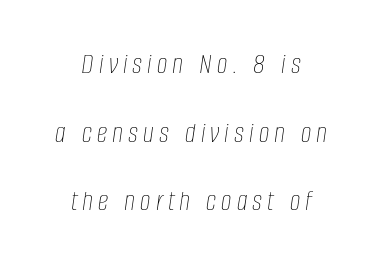
The characters are drawn with everyday or finer stroke widths. Is there much room between lines? Yes — plenty of vertical air separates them. This sample has the flowing, uneven cadence of proportional lettering. These lines were composed using italics.
